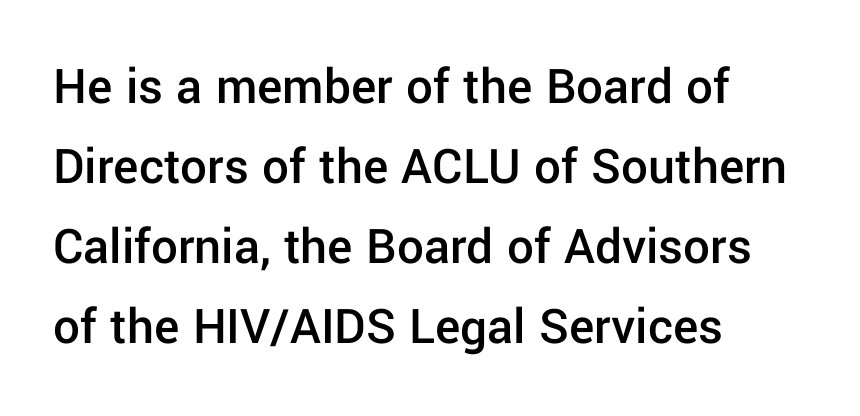
{"serif": "no", "italic": "no", "bold": "semi", "weight": "semibold", "width": "normal", "stroke_contrast": "low", "x_height": "medium", "monospaced": "no", "underline": "no", "align": "left", "line_spacing": "normal", "line_spacing_ratio": 1.51, "letter_spacing": "normal", "letter_spacing_em": 0.0, "glyph_px": 53}
